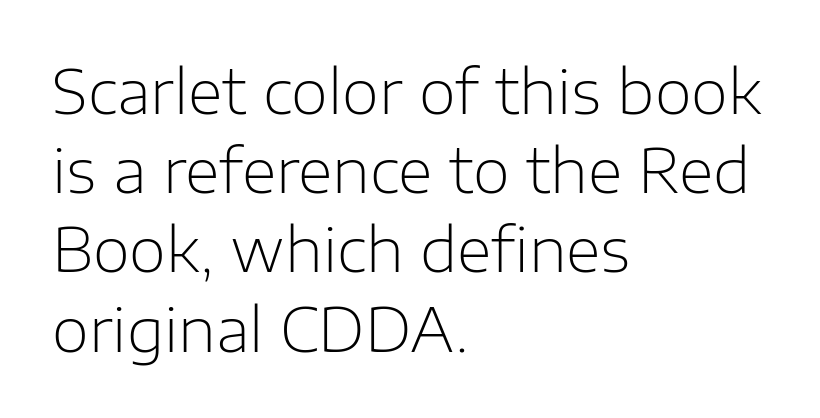
Regarding serifs, this sample does without them. Horizontal bands of white between lines are of average thickness. Here the designer chose a conventional face with non-uniform glyph widths. No extra ink here — the face is not bold. The axis of the letterforms is exactly vertical.
